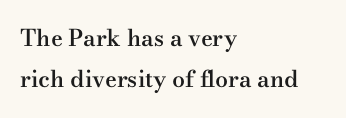
This is moderately heavy type, rendered in semibold. Where is the straight margin? On the left. Underlining? Definitely not there. Designer's note — italics off, roman on. Here the glyphs are tracked normally, forming tight word shapes.
